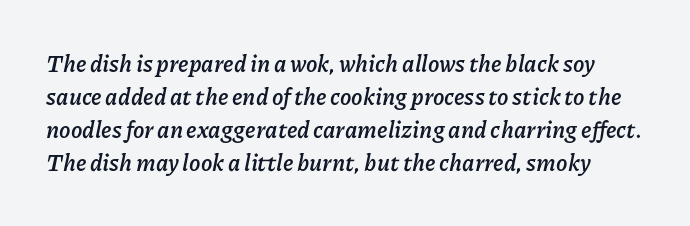
Q: Is the text bold? A: Yes.
Q: Is the text italic (slanted)? A: Yes, it leans right by about 11 degrees.
Q: Is the text underlined? A: No.
Q: Is the spacing between letters normal or unusually wide? A: Normal.
Q: Is the spacing between lines tight, normal or loose? A: Normal.
